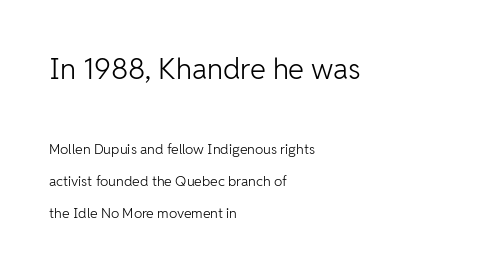
The image shows 29 px light sans-serif type, upright; set left-aligned, loose line spacing (2.3x), normal letter spacing, not underlined; the first (top) block is 2.07x larger; low stroke contrast and a medium x-height.
